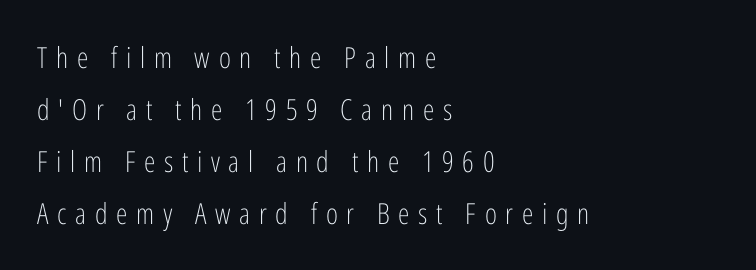
Q: Is the text bold? A: No.
Q: Is the text italic (slanted)? A: No, it is upright.
Q: Is the typeface a serif or a sans-serif typeface? A: Sans-serif.
Q: Is the text underlined? A: No.
Q: How is the paragraph aligned? A: Left-aligned.
Q: Is the spacing between letters normal or unusually wide? A: Unusually wide.
Q: Width (condensed, normal, or wide)? A: Condensed.
Q: Stroke contrast? A: Low.
Q: x-height? A: Medium.
Q: Monospaced? A: No.
